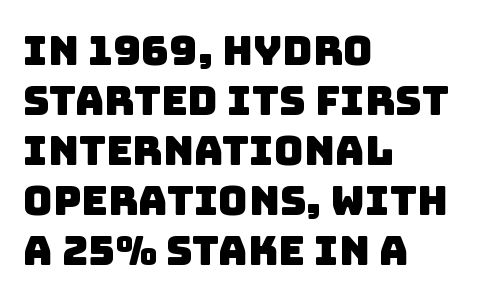
The image shows 41 px sans-serif type; set left-aligned, line spacing 1.22x, normal letter spacing, not underlined; low stroke contrast and a large x-height.
